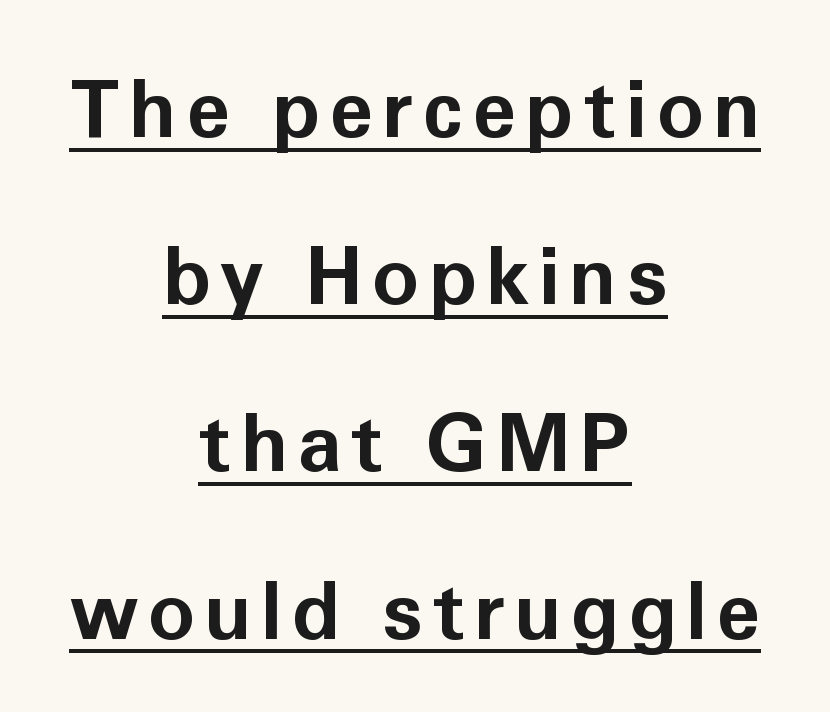
The image shows 80 px bold sans-serif type, upright; set centered, loose line spacing (2.09x), underlined; low stroke contrast and a medium x-height.
